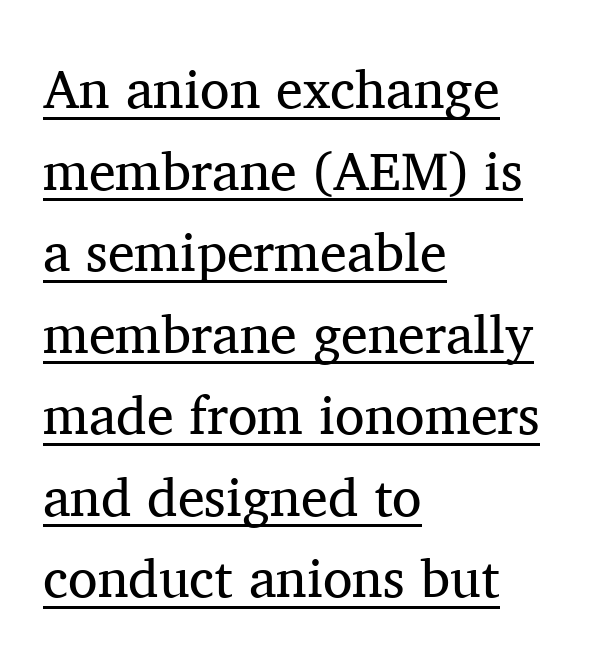
No letter is thick-stroked: the sample isn't bold. This sample carries an underscore along the baseline area. Notice how the stems are strictly vertical — no italics here. Inter-character spacing is left at the font's built-in metrics. Horizontal bands of white between lines are of average thickness.
